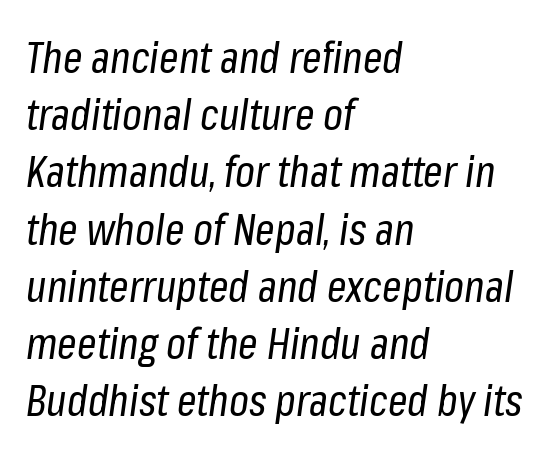
Q: Is the text bold? A: No.
Q: Is the text italic (slanted)? A: Yes, it leans right by about 8 degrees.
Q: Is the text underlined? A: No.
Q: How is the paragraph aligned? A: Left-aligned.
Q: Is the spacing between letters normal or unusually wide? A: Normal.
Q: Is the spacing between lines tight, normal or loose? A: Normal.
Q: Width (condensed, normal, or wide)? A: Condensed.
Q: Stroke contrast? A: Low.
Q: x-height? A: Medium.
Q: Monospaced? A: No.
